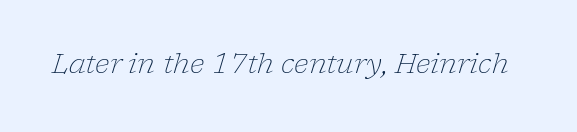
Q: Is the text bold? A: No.
Q: Is the text italic (slanted)? A: Yes, it leans right by about 17 degrees.
Q: Is the text underlined? A: No.
Q: Is the spacing between letters normal or unusually wide? A: Normal.
